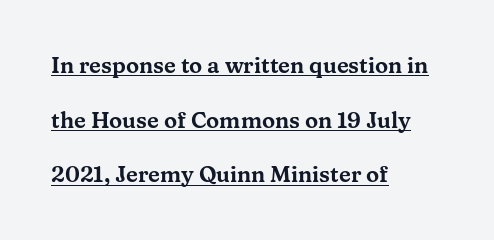
Q: Is the text italic (slanted)? A: No, it is upright.
Q: Is the text underlined? A: Yes.
Q: How is the paragraph aligned? A: Left-aligned.
Q: Is the spacing between letters normal or unusually wide? A: Normal.
Q: Is the spacing between lines tight, normal or loose? A: Loose.
